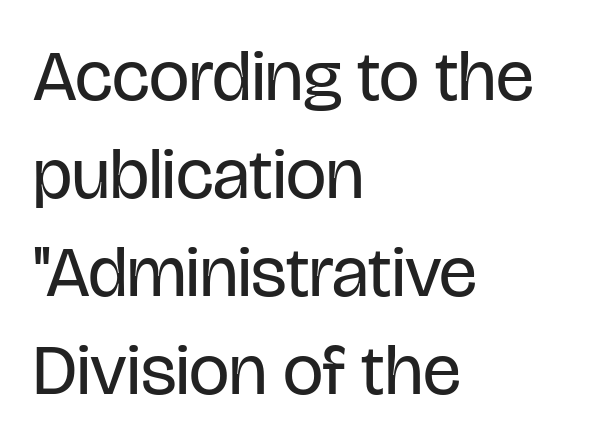
The image shows 72 px regular-weight, condensed sans-serif type, upright; set left-aligned, normal line spacing (1.36x), normal letter spacing, not underlined; low stroke contrast and a large x-height.
